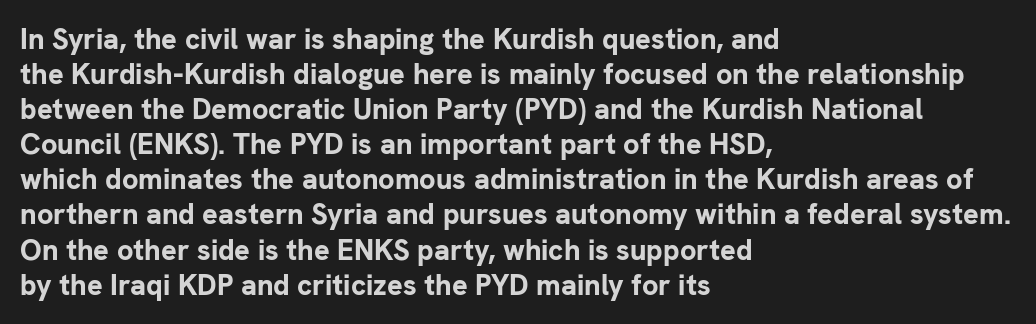
The image shows 29 px bold sans-serif type, upright; set left-aligned, line spacing 1.21x, normal letter spacing, not underlined; low stroke contrast and a medium x-height.
